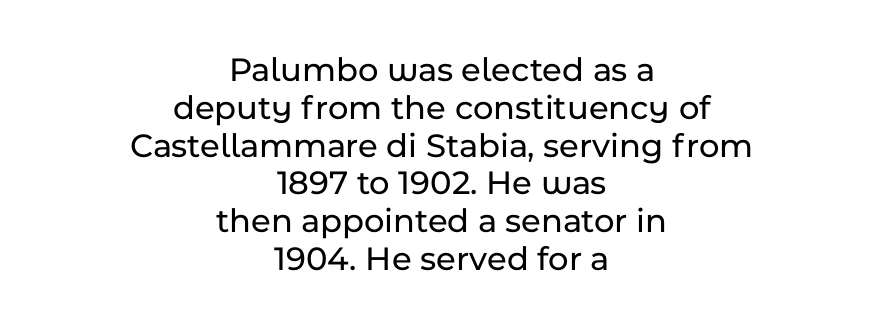
The image shows 35 px sans-serif type, upright; set centered, tight line spacing (1.08x), normal letter spacing, not underlined; low stroke contrast and a medium x-height.
